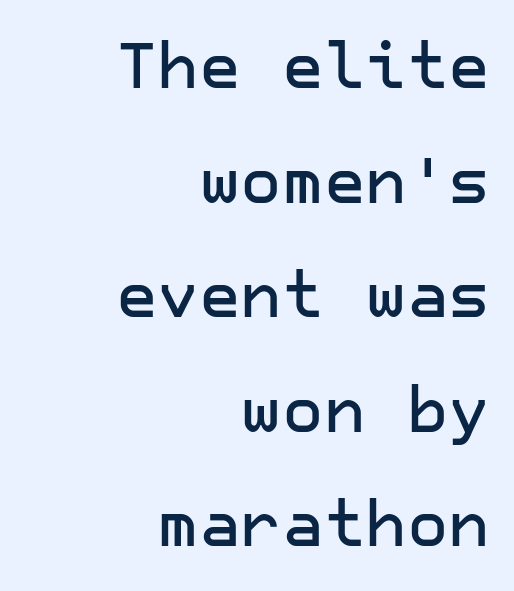
The image shows 64 px sans-serif type, upright; set right-aligned, line spacing 1.79x, normal letter spacing, not underlined; low stroke contrast and a medium x-height.
